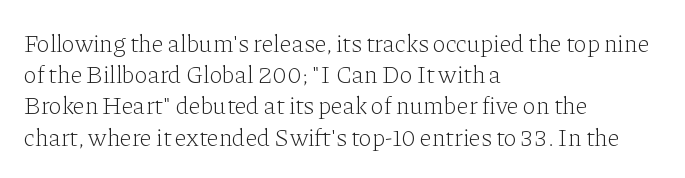
{"italic": "no", "bold": "no", "underline": "no", "align": "left", "line_spacing": "normal", "line_spacing_ratio": 1.25, "letter_spacing": "normal", "letter_spacing_em": 0.0, "glyph_px": 25}
